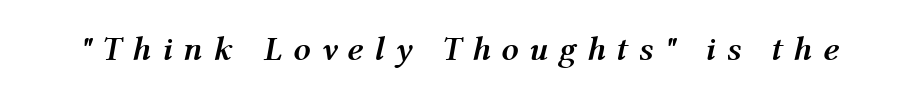
{"italic": "yes", "lean": "right", "slant_degrees": 12, "bold": "yes", "weight": "semibold", "width": "normal", "stroke_contrast": "medium", "x_height": "medium", "monospaced": "no", "underline": "no", "letter_spacing": "wide", "letter_spacing_em": 0.31, "glyph_px": 34}
